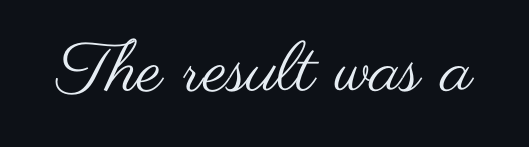
{"serif": "no", "bold": "no", "weight": "regular", "width": "wide", "stroke_contrast": "medium", "x_height": "small", "monospaced": "no", "underline": "no", "letter_spacing": "normal", "letter_spacing_em": 0.0, "glyph_px": 70}
